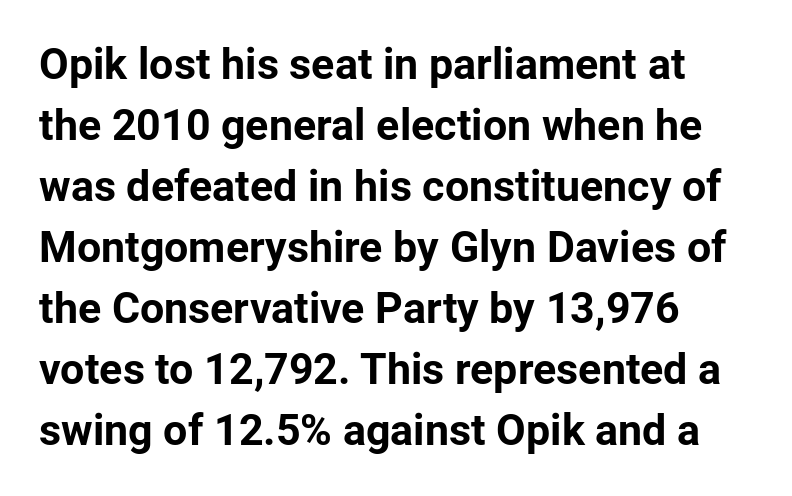
The image shows 43 px bold sans-serif type, upright; set left-aligned, normal line spacing (1.42x), normal letter spacing, not underlined; low stroke contrast and a medium x-height.
